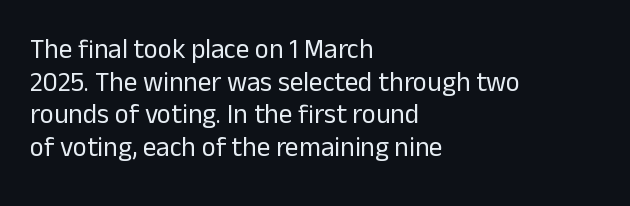
What stands out about the letter spacing? Nothing — it is the standard amount. This is not heavy type; no bold has been used. Just letters on the line, the space beneath them empty. Notice how the stems are strictly vertical — no italics here. This rendering uses left alignment, leaving the right contour irregular.
